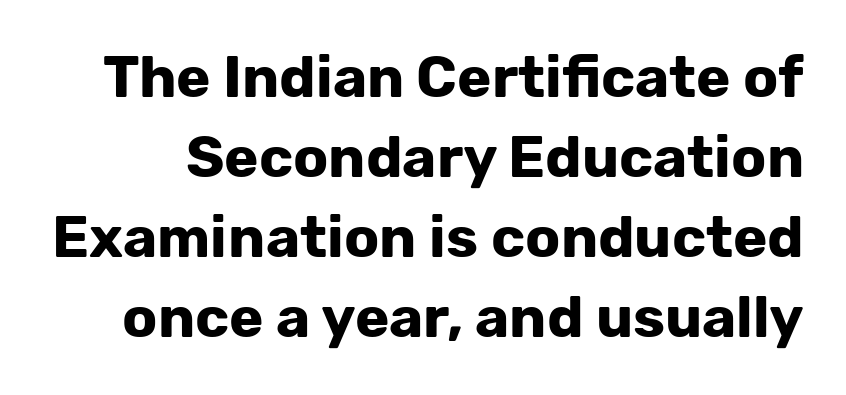
{"serif": "no", "italic": "no", "bold": "yes", "weight": "bold", "width": "normal", "stroke_contrast": "low", "x_height": "medium", "monospaced": "no", "underline": "no", "line_spacing": "normal", "line_spacing_ratio": 1.38, "letter_spacing": "normal", "letter_spacing_em": 0.0, "glyph_px": 58}
